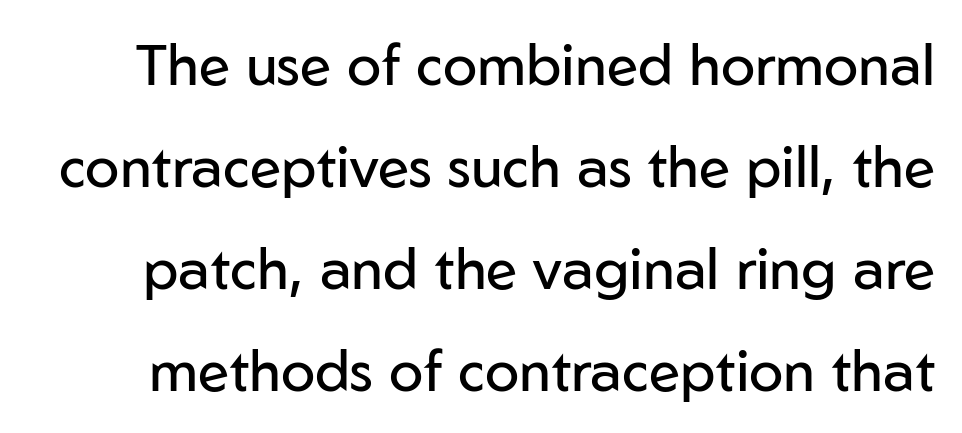
{"serif": "no", "italic": "no", "bold": "no", "weight": "regular", "width": "normal", "stroke_contrast": "low", "x_height": "medium", "monospaced": "no", "underline": "no", "line_spacing_ratio": 1.79, "letter_spacing": "normal", "letter_spacing_em": 0.0, "glyph_px": 57}
